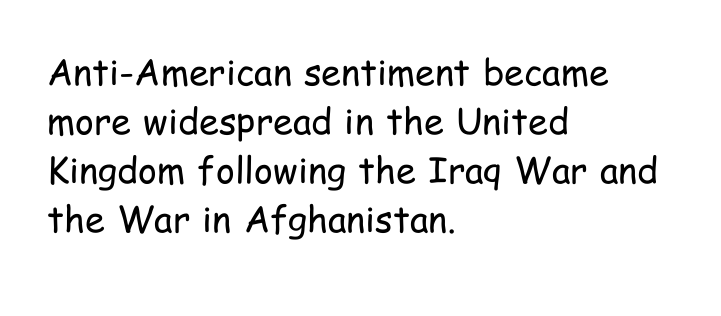
Q: Is the text bold? A: No.
Q: Is the text italic (slanted)? A: No, it is upright.
Q: Is the typeface a serif or a sans-serif typeface? A: Sans-serif.
Q: Is the text underlined? A: No.
Q: How is the paragraph aligned? A: Left-aligned.
Q: Is the spacing between letters normal or unusually wide? A: Normal.
Q: Is the spacing between lines tight, normal or loose? A: Normal.
Q: Width (condensed, normal, or wide)? A: Condensed.
Q: Stroke contrast? A: Low.
Q: x-height? A: Medium.
Q: Monospaced? A: No.
